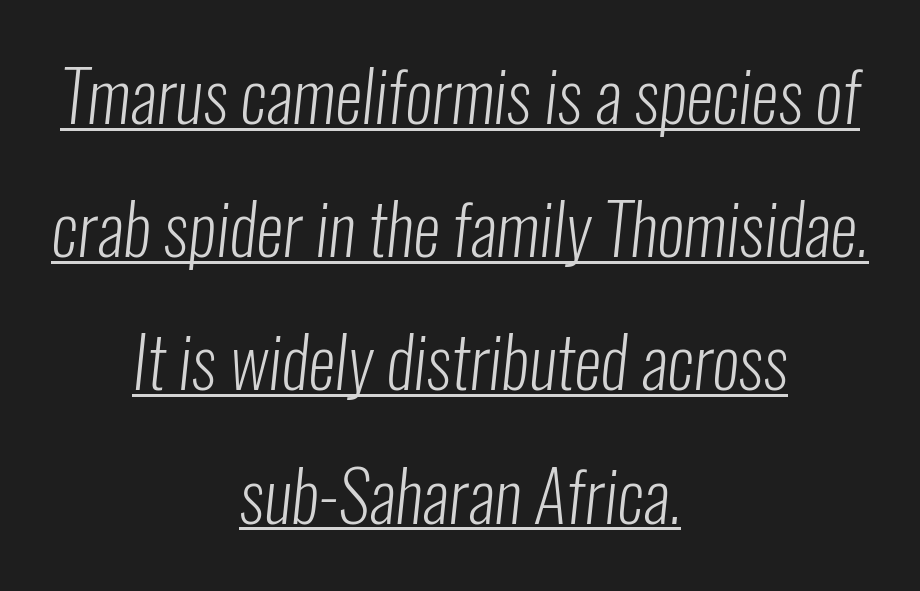
{"serif": "no", "bold": "no", "weight": "light", "width": "condensed", "stroke_contrast": "low", "x_height": "medium", "monospaced": "no", "underline": "yes", "align": "center", "line_spacing": "loose", "line_spacing_ratio": 1.93, "letter_spacing": "normal", "letter_spacing_em": 0.0, "glyph_px": 69}
